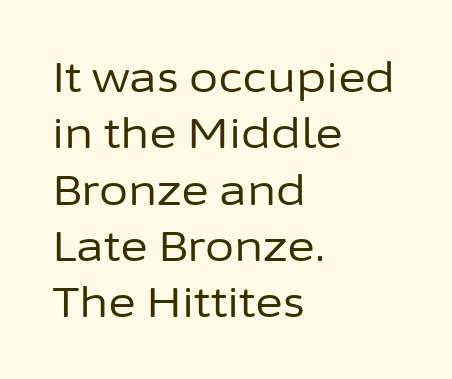
{"serif": "no", "italic": "no", "bold": "no", "weight": "regular", "width": "normal", "stroke_contrast": "low", "x_height": "medium", "monospaced": "no", "underline": "no", "align": "left", "line_spacing": "normal", "line_spacing_ratio": 1.34, "letter_spacing": "normal", "letter_spacing_em": 0.0, "glyph_px": 42}
